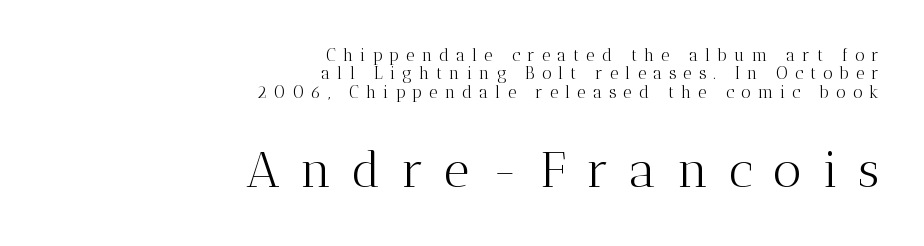
Q: Is the text bold? A: No.
Q: Is the text italic (slanted)? A: No, it is upright.
Q: Is the typeface a serif or a sans-serif typeface? A: Serif.
Q: Is the text underlined? A: No.
Q: How is the paragraph aligned? A: Right-aligned.
Q: Is the spacing between letters normal or unusually wide? A: Unusually wide.
Q: Is the spacing between lines tight, normal or loose? A: Tight.
Q: Which block of text is set in a larger size, the first (top) or the second (bottom)? A: The second (bottom) one.
Q: Width (condensed, normal, or wide)? A: Normal.
Q: Stroke contrast? A: Medium.
Q: x-height? A: Medium.
Q: Monospaced? A: No.
